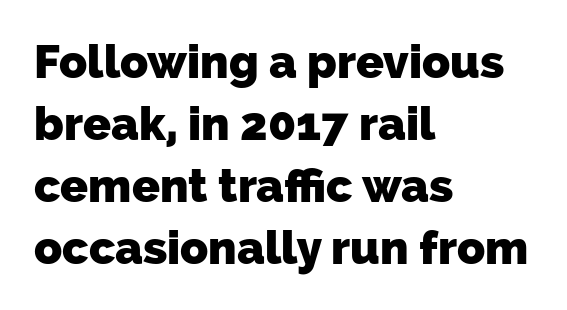
Underlining? Definitely not there. The characters display no serif detailing; their extremities are plain. Varying glyph widths throughout — classic text-font behaviour. There is no visible air inserted between adjacent glyphs. Typeset ragged right — the left edge is the straight one.
